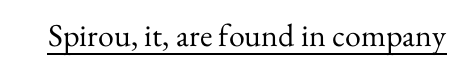
Unlike italic type, these characters show no tilt at all. Type style note: has serifs. Caption: face not bold, strokes unweighted. Like a heading marked for emphasis, these lines bear an underscore. Character widths vary here, with narrow letters taking less room than wide ones. Characters follow at the spacing the type designer built in.
